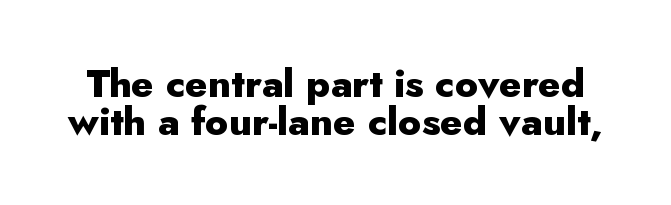
This rendering features lettering with no underline. The sample has been set heavy, in full bold. Note: no serifs on the glyphs. Vertically, the passage feels compressed, each row crowding the next. Looks like regular typesetting: each glyph gets only the width it needs. Nothing unusual about the tracking: characters are spaced as the font intends.
